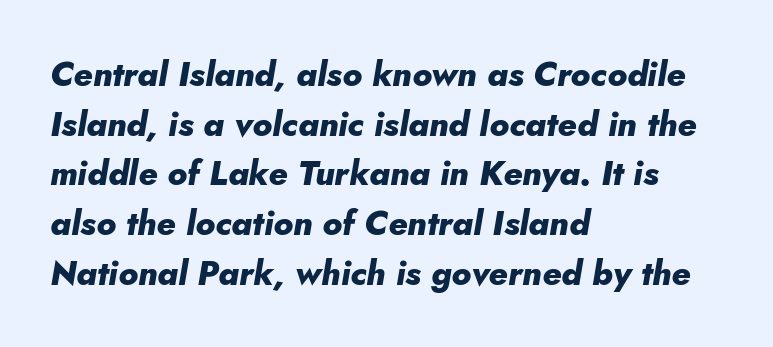
Compared with ordinary roman type, these characters are visibly tilted. Proportional: the letters do not fall into vertical columns. Rows of type keep a routine distance in the vertical direction. The line texture is even and compact thanks to regular tracking.
